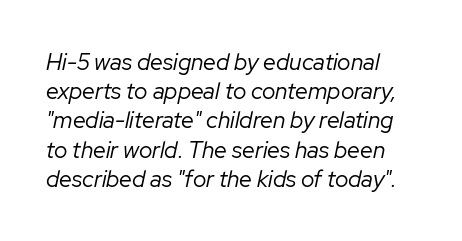
Q: Is the text bold? A: No.
Q: Is the text italic (slanted)? A: Yes, it leans right by about 12 degrees.
Q: Is the text underlined? A: No.
Q: Is the spacing between letters normal or unusually wide? A: Normal.
Q: Is the spacing between lines tight, normal or loose? A: Normal.
